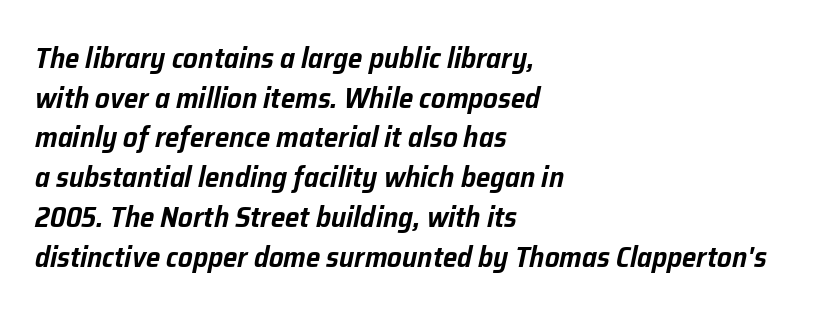
{"italic": "yes", "lean": "right", "slant_degrees": 12, "width": "normal", "stroke_contrast": "low", "x_height": "medium", "monospaced": "no", "underline": "no", "align": "left", "line_spacing": "normal", "line_spacing_ratio": 1.37, "letter_spacing": "normal", "letter_spacing_em": 0.0, "glyph_px": 29}
